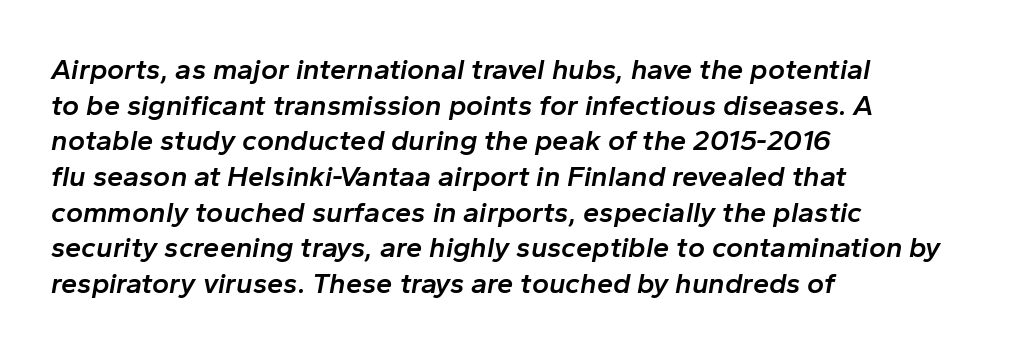
{"italic": "yes", "lean": "right", "slant_degrees": 10, "bold": "semi", "weight": "semibold", "width": "normal", "stroke_contrast": "low", "x_height": "medium", "monospaced": "no", "underline": "no", "align": "left", "line_spacing_ratio": 1.23, "letter_spacing": "normal", "letter_spacing_em": 0.0, "glyph_px": 29}
